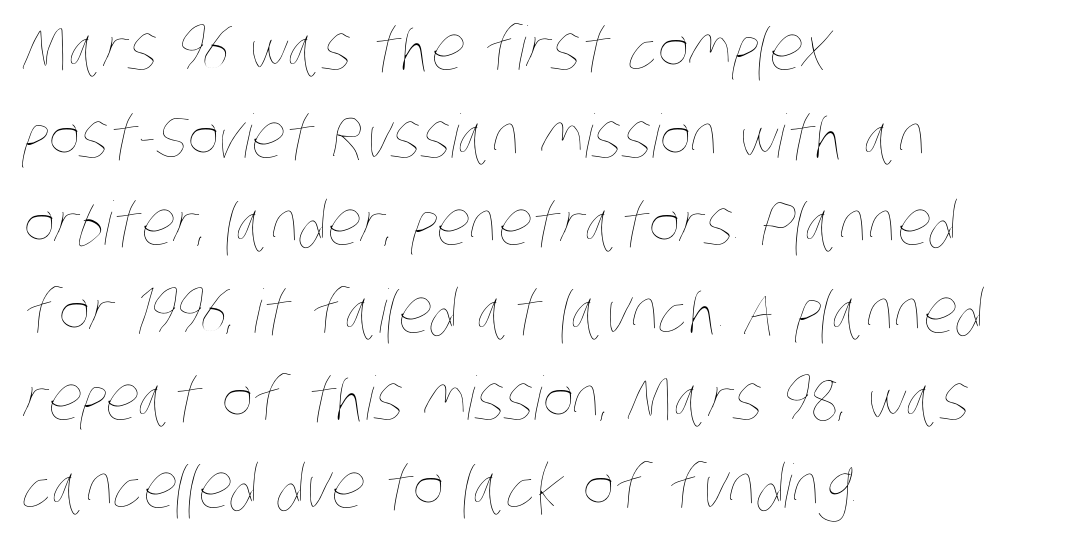
The image shows 60 px thin, condensed type; set left-aligned, normal line spacing (1.46x), normal letter spacing, not underlined; low stroke contrast and a large x-height.
